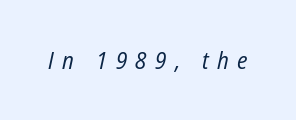
This sample uses an oblique cut, with every glyph tilted off the vertical. The letters look calm and open, with moderate or lighter stems. This rendering widens character spacing well past its baseline value. Only glyphs here, with clear space below each row.
